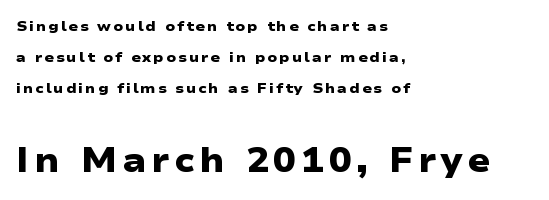
Q: Is the text bold? A: Yes.
Q: Is the typeface a serif or a sans-serif typeface? A: Sans-serif.
Q: Is the text underlined? A: No.
Q: How is the paragraph aligned? A: Left-aligned.
Q: Is the spacing between lines tight, normal or loose? A: Loose.
Q: Which block of text is set in a larger size, the first (top) or the second (bottom)? A: The second (bottom) one.
Q: Width (condensed, normal, or wide)? A: Wide.
Q: Stroke contrast? A: Low.
Q: x-height? A: Medium.
Q: Monospaced? A: No.
